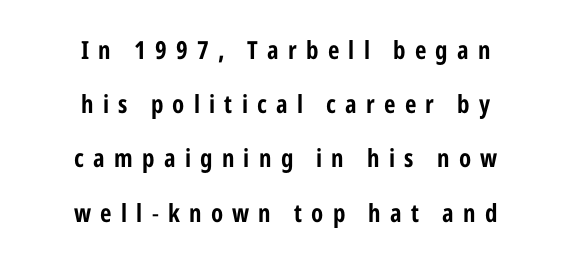
{"italic": "no", "underline": "no", "align": "center", "line_spacing": "loose", "line_spacing_ratio": 2.17, "letter_spacing": "wide", "letter_spacing_em": 0.37, "glyph_px": 25}
